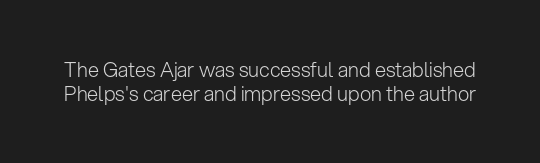
Q: Is the text bold? A: No.
Q: Is the text italic (slanted)? A: No, it is upright.
Q: Is the text underlined? A: No.
Q: Is the spacing between letters normal or unusually wide? A: Normal.
